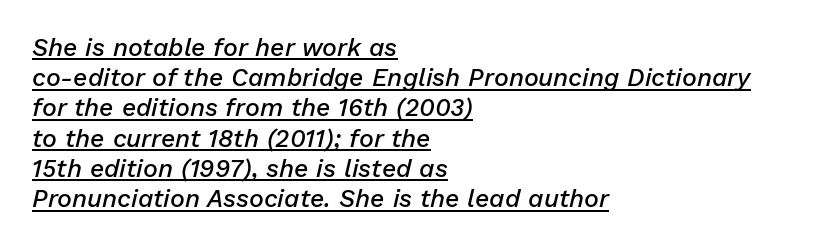
The image shows 25 px text type, italic (leaning right); set left-aligned, line spacing 1.21x, normal letter spacing, underlined.
